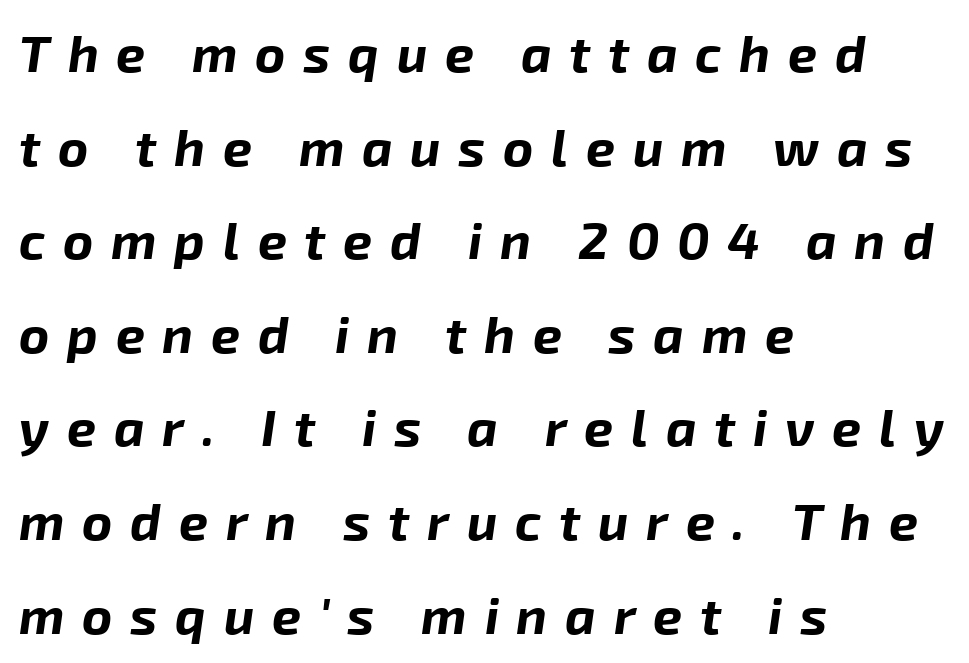
This is oblique type, the kind used for emphasis or titles. The space beneath each line is pristine and unruled. The letters advance in unequal steps, a hallmark of proportional type. Summary of weight: heavy, a full bold. In CSS terms this would be text-align: left. The horizontal fit of the characters is loose and conspicuously gappy.
